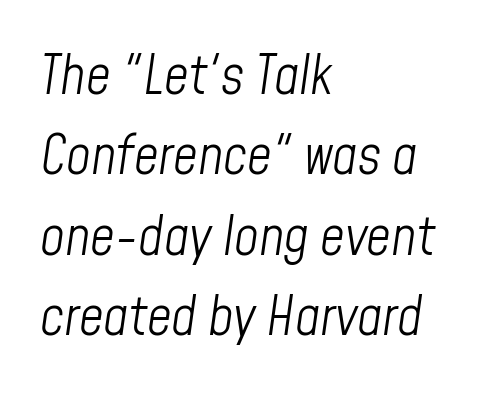
{"italic": "yes", "lean": "right", "slant_degrees": 8, "bold": "no", "weight": "light", "width": "condensed", "stroke_contrast": "low", "x_height": "medium", "monospaced": "no", "underline": "no", "align": "left", "line_spacing": "normal", "line_spacing_ratio": 1.49, "letter_spacing": "normal", "letter_spacing_em": 0.0, "glyph_px": 54}
